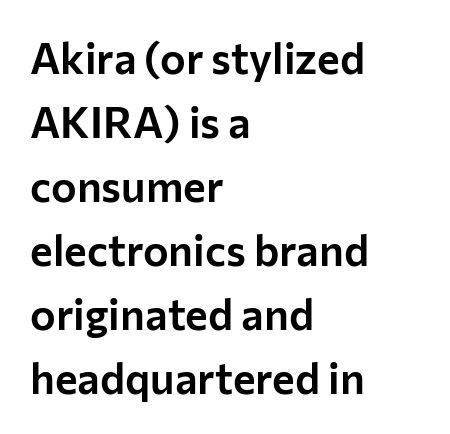
If you drew a line through each stem, it would be perfectly vertical. Vertical spacing — default. The horizontal fit of the characters is conventional and even. The glyphs are unaccompanied by any horizontal stroke below them. These lines are rendered in a variable-pitch font.
